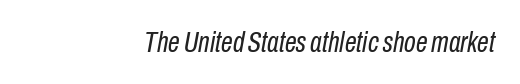
The image shows 30 px regular-weight, condensed type, italic (leaning right); set right-aligned, normal letter spacing, not underlined; low stroke contrast and a medium x-height.
